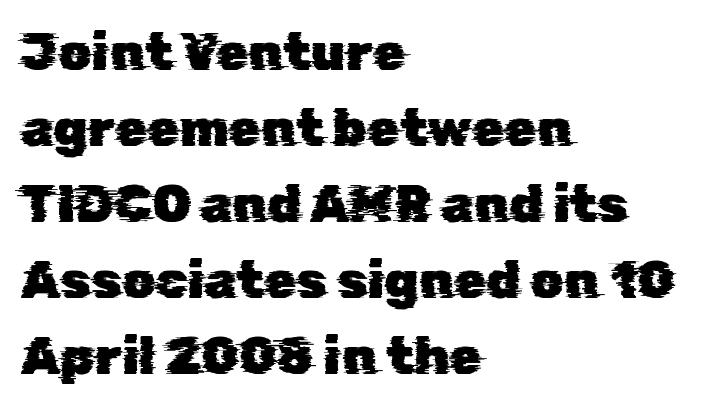
Q: Is the typeface a serif or a sans-serif typeface? A: Sans-serif.
Q: Is the text underlined? A: No.
Q: How is the paragraph aligned? A: Left-aligned.
Q: Is the spacing between letters normal or unusually wide? A: Normal.
Q: Is the spacing between lines tight, normal or loose? A: Normal.
Q: Width (condensed, normal, or wide)? A: Normal.
Q: Stroke contrast? A: Low.
Q: x-height? A: Medium.
Q: Monospaced? A: No.
